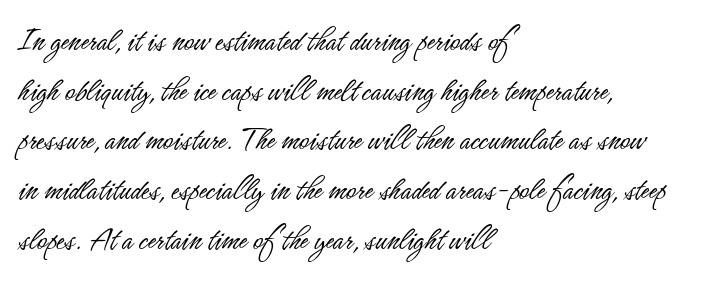
Q: Is the text bold? A: No.
Q: Is the text italic (slanted)? A: Yes.
Q: Is the typeface a serif or a sans-serif typeface? A: Sans-serif.
Q: Is the text underlined? A: No.
Q: How is the paragraph aligned? A: Left-aligned.
Q: Is the spacing between letters normal or unusually wide? A: Normal.
Q: Is the spacing between lines tight, normal or loose? A: Normal.
Q: Width (condensed, normal, or wide)? A: Condensed.
Q: Stroke contrast? A: Low.
Q: x-height? A: Small.
Q: Monospaced? A: No.
